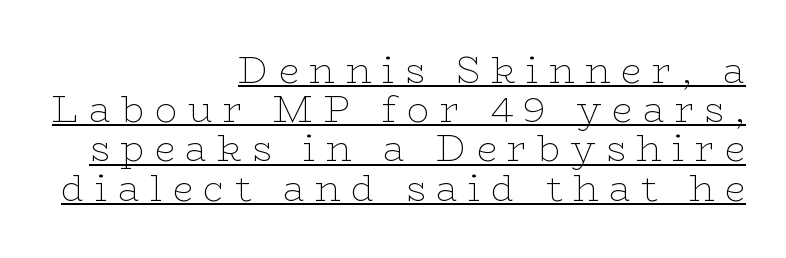
{"serif": "yes", "italic": "no", "bold": "no", "weight": "thin", "width": "wide", "stroke_contrast": "low", "x_height": "medium", "monospaced": "no", "underline": "yes", "align": "right", "line_spacing": "tight", "line_spacing_ratio": 1.06, "letter_spacing": "wide", "letter_spacing_em": 0.28, "glyph_px": 37}
